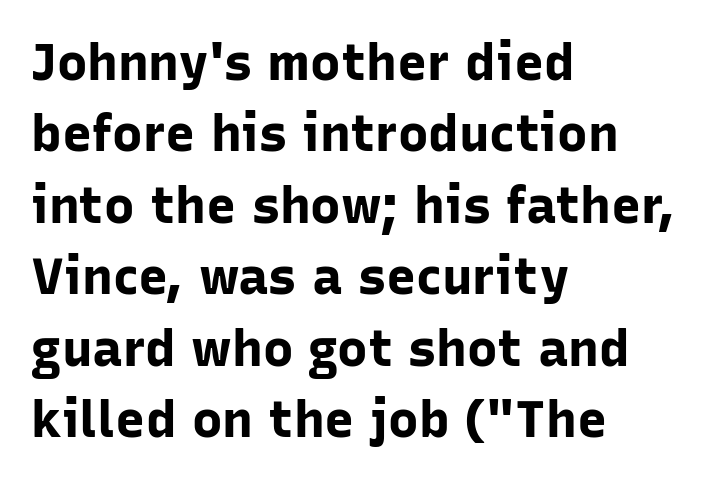
Q: Is the text bold? A: Yes.
Q: Is the text italic (slanted)? A: No, it is upright.
Q: Is the typeface a serif or a sans-serif typeface? A: Sans-serif.
Q: Is the text underlined? A: No.
Q: How is the paragraph aligned? A: Left-aligned.
Q: Is the spacing between letters normal or unusually wide? A: Normal.
Q: Is the spacing between lines tight, normal or loose? A: Normal.
Q: Width (condensed, normal, or wide)? A: Normal.
Q: Stroke contrast? A: Low.
Q: x-height? A: Medium.
Q: Monospaced? A: No.
